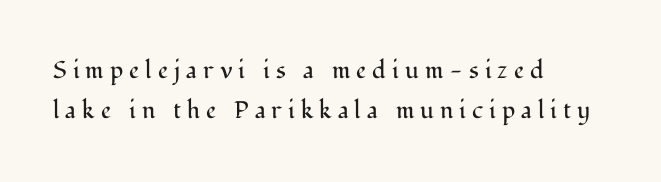
The image shows 24 px text type, upright; set left-aligned, normal line spacing (1.67x), unusually wide letter spacing (+0.25 em), not underlined.
